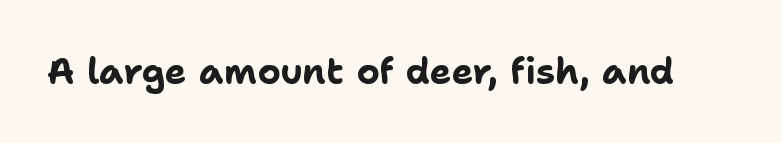
Q: Is the text bold? A: Yes.
Q: Is the text italic (slanted)? A: No, it is upright.
Q: Is the typeface a serif or a sans-serif typeface? A: Sans-serif.
Q: Is the text underlined? A: No.
Q: Is the spacing between letters normal or unusually wide? A: Normal.
Q: Width (condensed, normal, or wide)? A: Normal.
Q: Stroke contrast? A: Low.
Q: x-height? A: Medium.
Q: Monospaced? A: No.
